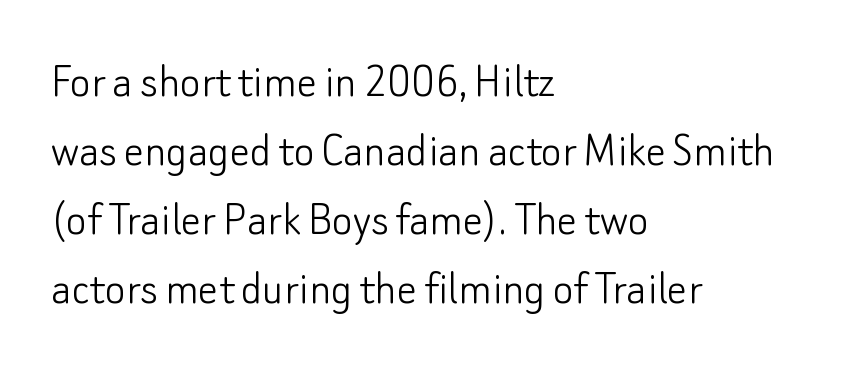
Glance below the letters and you will spot only blank space. In terms of posture, this sample is upright. Nothing unusual about the tracking: characters are spaced as the font intends. The setting favours the left margin, as ordinary paragraphs usually do. The font family rendered here belongs to the sans-serif group.
